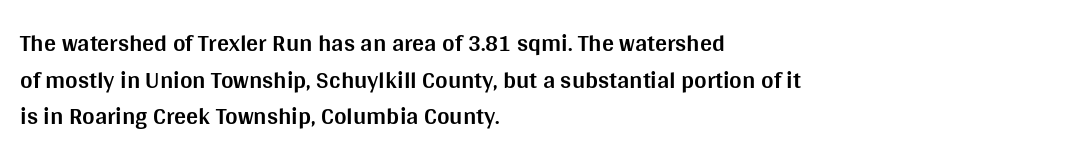
The image shows 24 px bold type, upright; set left-aligned, normal line spacing (1.53x), normal letter spacing, not underlined.
